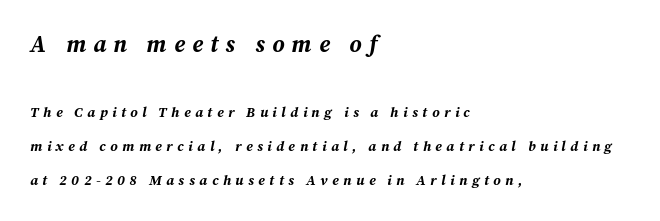
Students, this is bold: see how much ink each stroke carries. The passage shown has open, widely tracked lettering throughout. Would a proofreader flag this as italicized? Yes. The lines are spread far apart with generous leading. Underline: absent. Type size steps down from the first block to the second.
